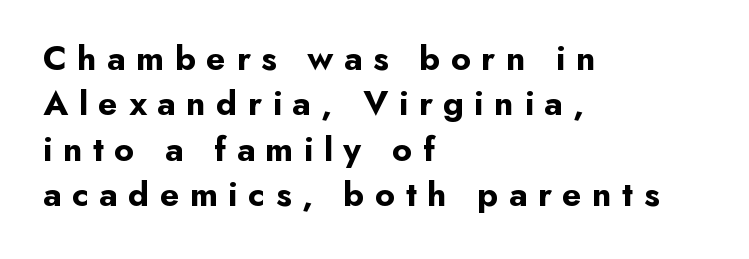
{"serif": "no", "italic": "no", "bold": "yes", "weight": "bold", "width": "normal", "stroke_contrast": "low", "x_height": "small", "monospaced": "no", "underline": "no", "align": "left", "line_spacing": "normal", "line_spacing_ratio": 1.3, "letter_spacing": "wide", "letter_spacing_em": 0.3, "glyph_px": 35}
